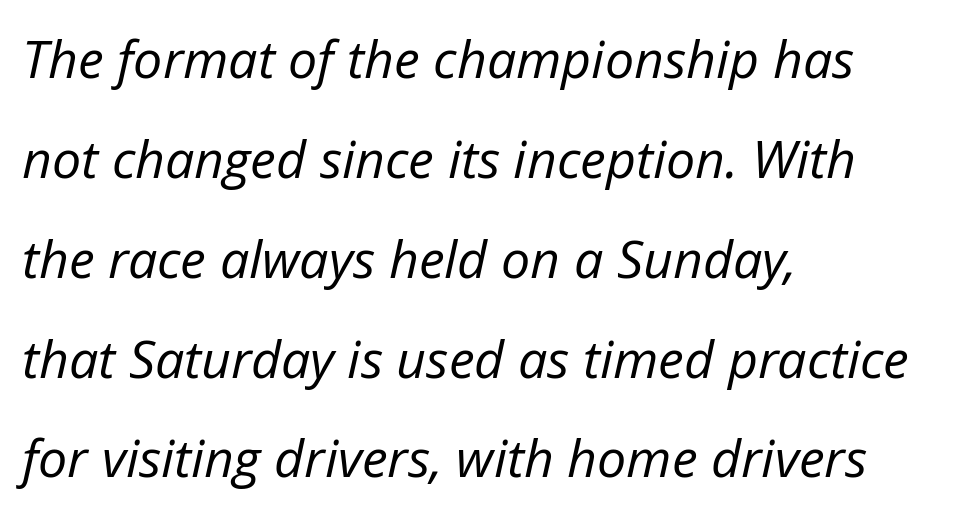
{"italic": "yes", "lean": "right", "slant_degrees": 12, "bold": "no", "weight": "regular", "width": "normal", "stroke_contrast": "low", "x_height": "medium", "monospaced": "no", "underline": "no", "align": "left", "line_spacing": "loose", "line_spacing_ratio": 1.92, "letter_spacing": "normal", "letter_spacing_em": 0.0, "glyph_px": 52}
